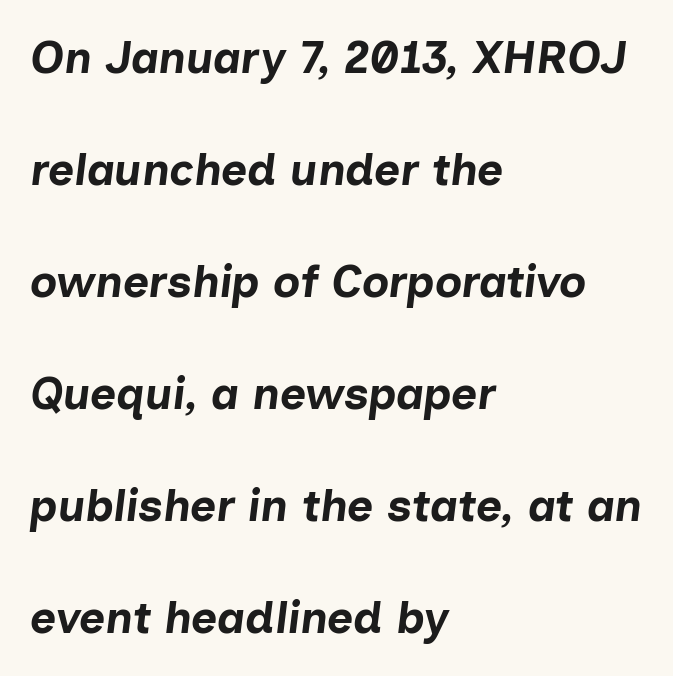
The image shows 45 px bold type, italic (leaning right); set left-aligned, loose line spacing (2.49x), normal letter spacing, not underlined; low stroke contrast and a medium x-height.
